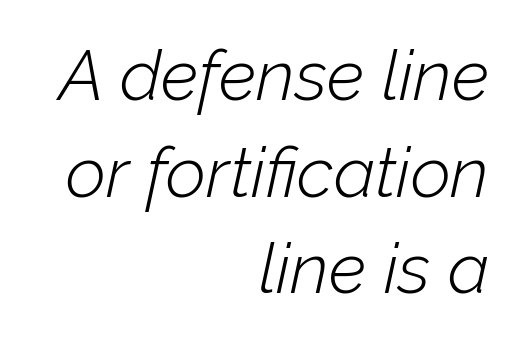
{"italic": "yes", "lean": "right", "slant_degrees": 12, "bold": "no", "weight": "light", "width": "normal", "stroke_contrast": "low", "x_height": "medium", "monospaced": "no", "underline": "no", "align": "right", "line_spacing": "normal", "line_spacing_ratio": 1.38, "letter_spacing": "normal", "letter_spacing_em": 0.0, "glyph_px": 70}
